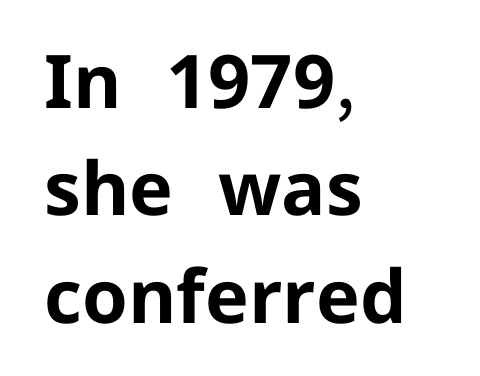
The image shows 74 px bold sans-serif type, upright; set left-aligned, normal line spacing (1.45x), normal letter spacing, not underlined; low stroke contrast and a medium x-height.
